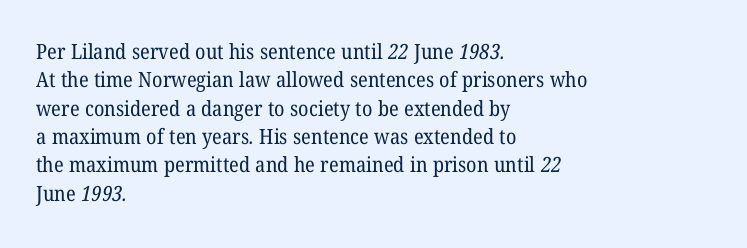
The image shows 21 px text type; set left-aligned, normal line spacing (1.35x), normal letter spacing, not underlined.
